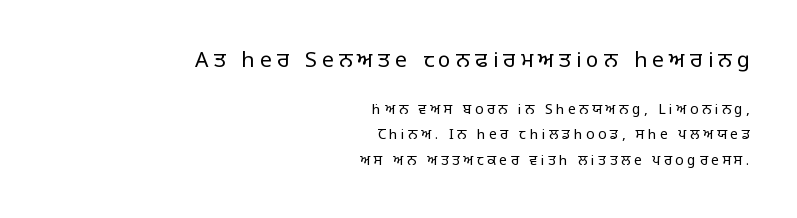
{"italic": "no", "bold": "no", "underline": "no", "align": "right", "line_spacing_ratio": 1.79, "letter_spacing": "wide", "letter_spacing_em": 0.25, "larger_block": "first", "size_ratio": 1.5, "glyph_px": 21}
